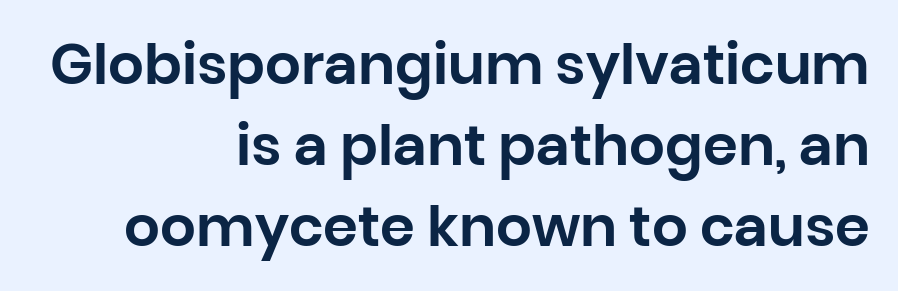
{"serif": "no", "italic": "no", "width": "normal", "stroke_contrast": "low", "x_height": "large", "monospaced": "no", "underline": "no", "align": "right", "line_spacing": "normal", "line_spacing_ratio": 1.45, "letter_spacing": "normal", "letter_spacing_em": 0.0, "glyph_px": 56}
